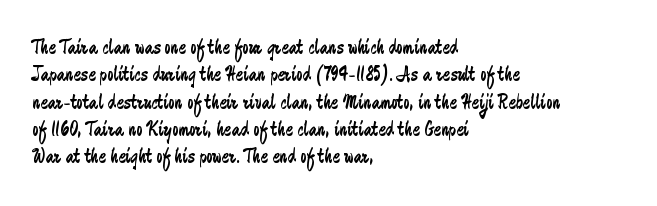
The image shows 22 px text type; set left-aligned, line spacing 1.24x, normal letter spacing, not underlined.
